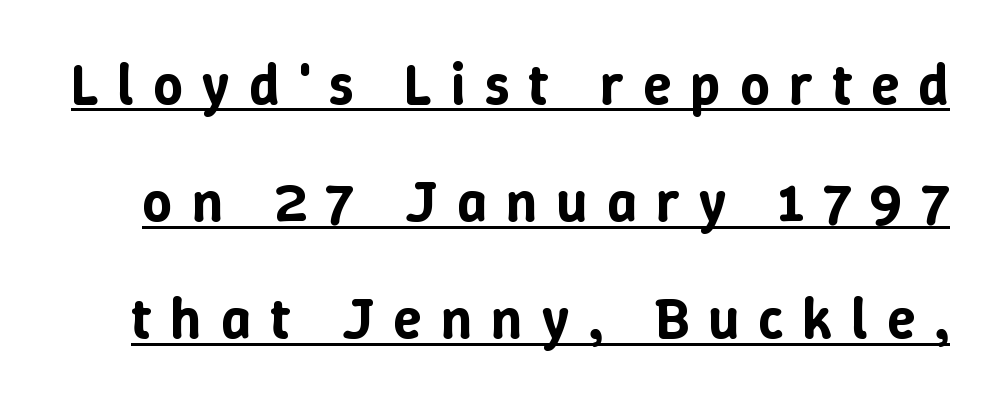
The image shows 58 px text type, upright; set loose line spacing (2.02x), unusually wide letter spacing (+0.33 em), underlined; low stroke contrast and a medium x-height.
